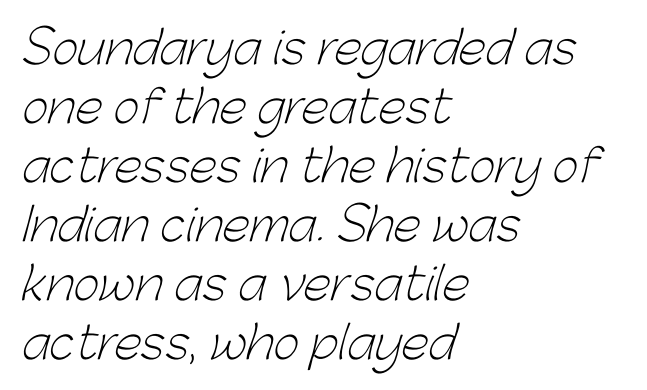
Caption: standard tracking, unaltered. Rows of type keep a routine distance in the vertical direction. A light-to-regular cut is what we see here. Casual observation: everything's shoved over to the left.
